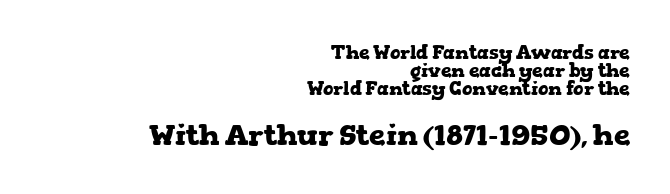
The image shows 29 px heavy, wide serif type, upright; set right-aligned, tight line spacing (0.95x), normal letter spacing, not underlined; the second (bottom) block is 1.53x larger; low stroke contrast and a medium x-height.
